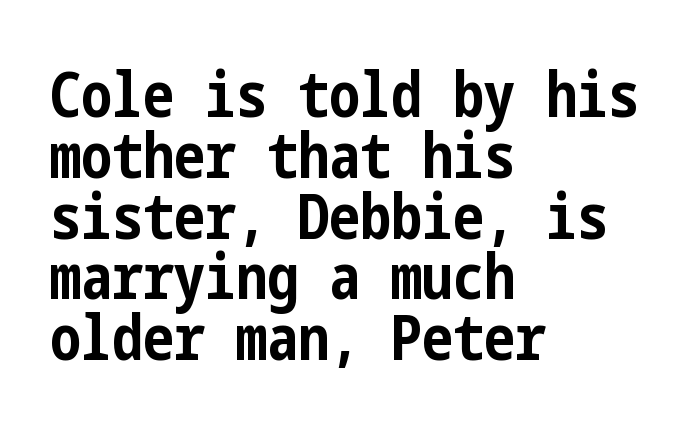
The image shows 62 px bold, condensed sans-serif type, upright; set left-aligned, tight line spacing (0.98x), normal letter spacing, not underlined; low stroke contrast and a medium x-height.
